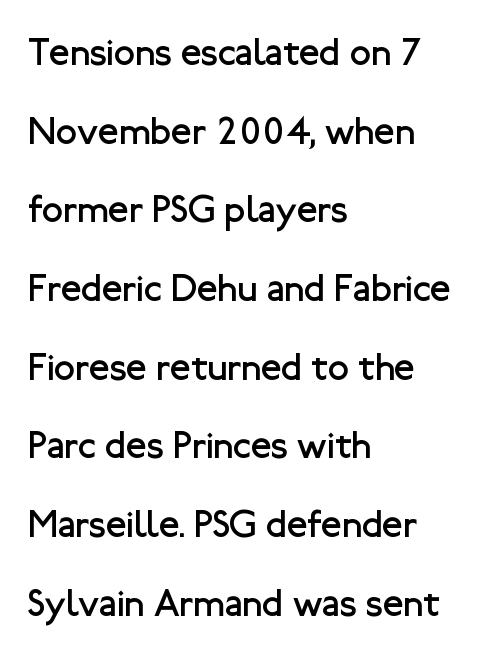
The image shows 38 px regular-weight sans-serif type, upright; set left-aligned, loose line spacing (2.07x), normal letter spacing, not underlined; low stroke contrast and a medium x-height.
